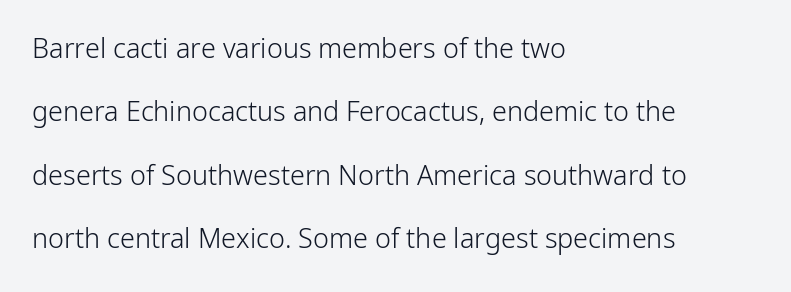
The image shows 27 px text type, upright; set left-aligned, loose line spacing (2.35x), normal letter spacing, not underlined.
